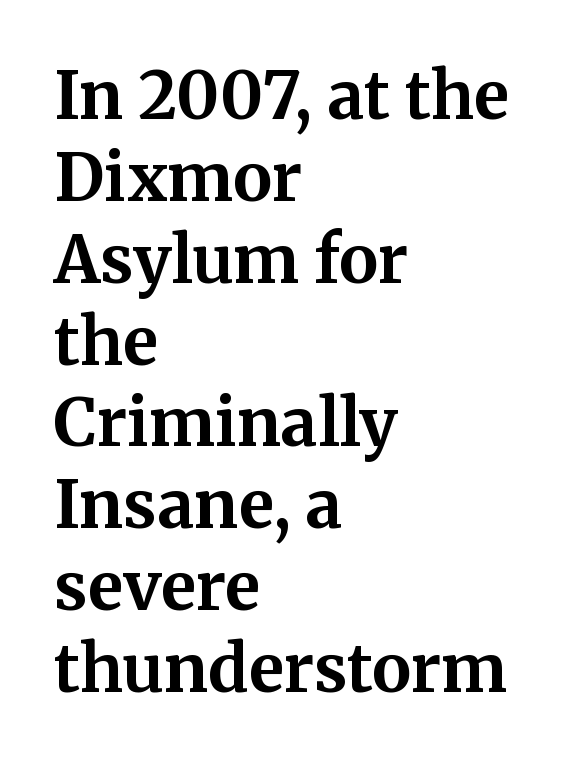
Every character sits straight up, as roman type does. The passage shown is emphatically bold. The passage shown is typed in a proportional face where columns would drift. Standard letterfit; no display-style spreading of the glyphs.
